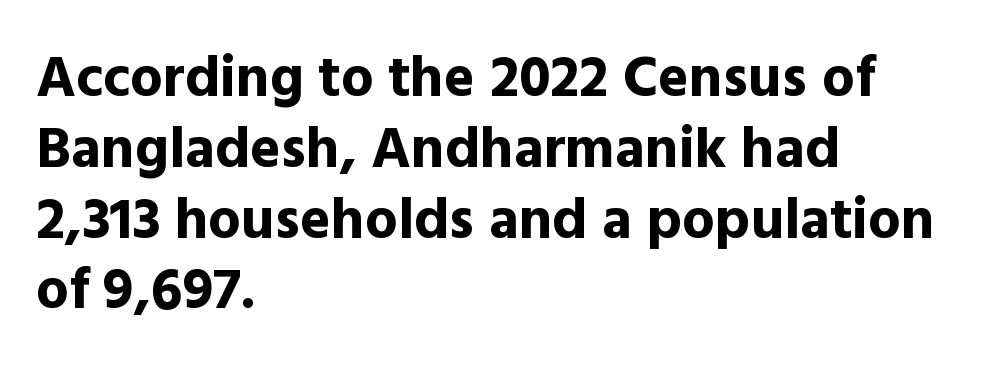
Q: Is the text bold? A: Yes.
Q: Is the text italic (slanted)? A: No, it is upright.
Q: Is the typeface a serif or a sans-serif typeface? A: Sans-serif.
Q: Is the text underlined? A: No.
Q: How is the paragraph aligned? A: Left-aligned.
Q: Is the spacing between letters normal or unusually wide? A: Normal.
Q: Width (condensed, normal, or wide)? A: Normal.
Q: x-height? A: Medium.
Q: Monospaced? A: No.
